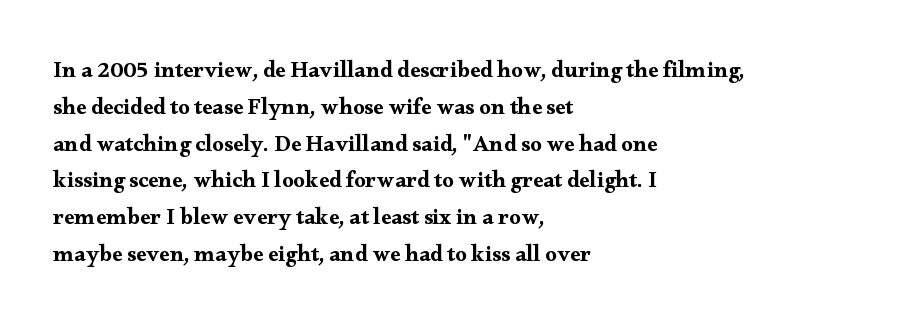
The image shows 23 px text type, upright; set left-aligned, normal line spacing (1.6x), normal letter spacing, not underlined.
